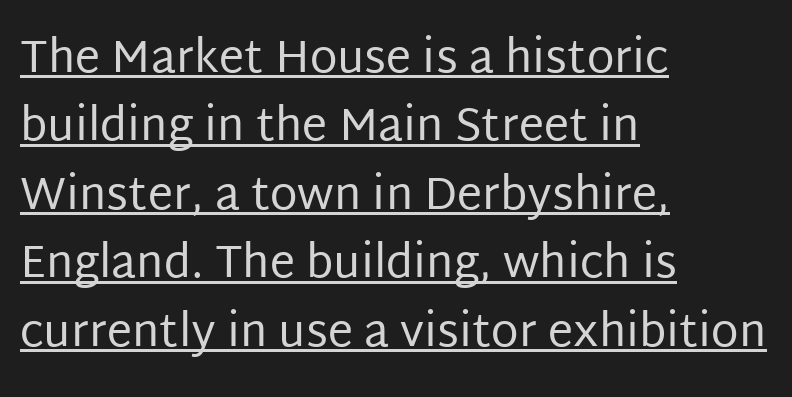
The image shows 45 px regular-weight sans-serif type, upright; set left-aligned, normal line spacing (1.52x), normal letter spacing, underlined; low stroke contrast and a large x-height.
